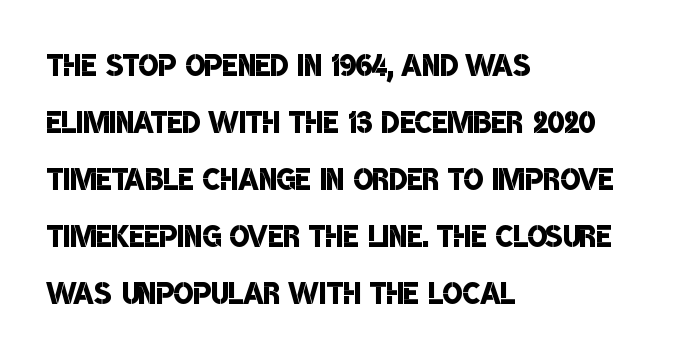
Q: Is the text bold? A: Semi-bold.
Q: Is the typeface a serif or a sans-serif typeface? A: Sans-serif.
Q: Is the text underlined? A: No.
Q: How is the paragraph aligned? A: Left-aligned.
Q: Is the spacing between letters normal or unusually wide? A: Normal.
Q: Is the spacing between lines tight, normal or loose? A: Normal.
Q: Width (condensed, normal, or wide)? A: Condensed.
Q: Stroke contrast? A: Low.
Q: x-height? A: Large.
Q: Monospaced? A: No.
